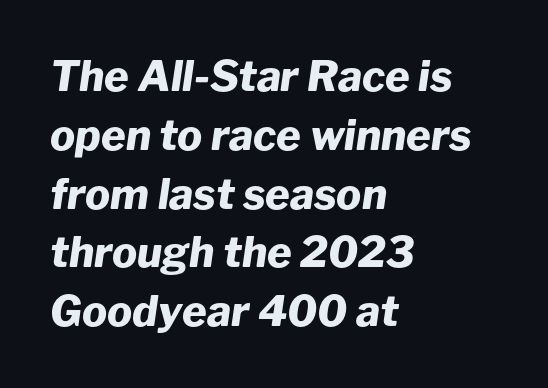
These lines carry a lot of weight — the face is fully bold. Teacher's note: observe the even left margin — that is flush-left alignment. These lines were composed using italics. Honestly, there is no underline to notice here at all.
